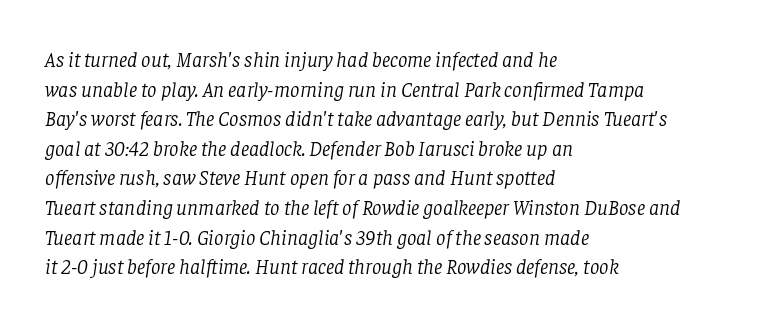
{"italic": "yes", "lean": "right", "slant_degrees": 8, "bold": "no", "underline": "no", "align": "left", "line_spacing": "normal", "line_spacing_ratio": 1.41, "letter_spacing": "normal", "letter_spacing_em": 0.0, "glyph_px": 21}
